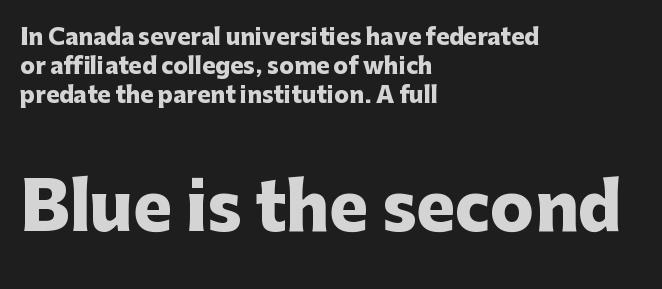
Q: Is the text bold? A: Yes.
Q: Is the text italic (slanted)? A: No, it is upright.
Q: Is the typeface a serif or a sans-serif typeface? A: Sans-serif.
Q: Is the text underlined? A: No.
Q: How is the paragraph aligned? A: Left-aligned.
Q: Is the spacing between letters normal or unusually wide? A: Normal.
Q: Is the spacing between lines tight, normal or loose? A: Normal.
Q: Which block of text is set in a larger size, the first (top) or the second (bottom)? A: The second (bottom) one.
Q: Width (condensed, normal, or wide)? A: Normal.
Q: Stroke contrast? A: Low.
Q: x-height? A: Medium.
Q: Monospaced? A: No.
